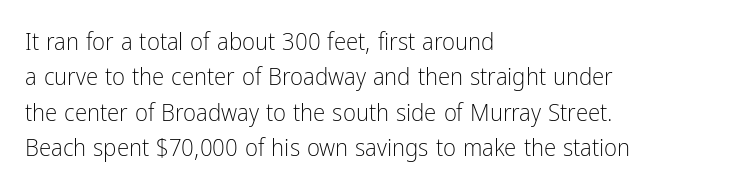
{"italic": "no", "bold": "no", "underline": "no", "align": "left", "line_spacing": "normal", "line_spacing_ratio": 1.42, "letter_spacing": "normal", "letter_spacing_em": 0.0, "glyph_px": 25}
